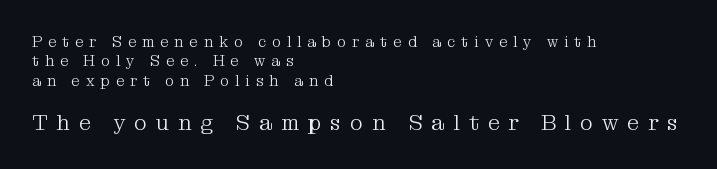
The image shows 22 px text type, upright; set left-aligned, normal line spacing (1.29x), unusually wide letter spacing (+0.4 em), not underlined; the second (bottom) block is 1.47x larger.
